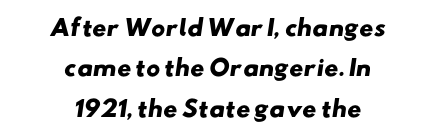
The image shows 22 px bold type; set centered, line spacing 1.84x, normal letter spacing, not underlined.
